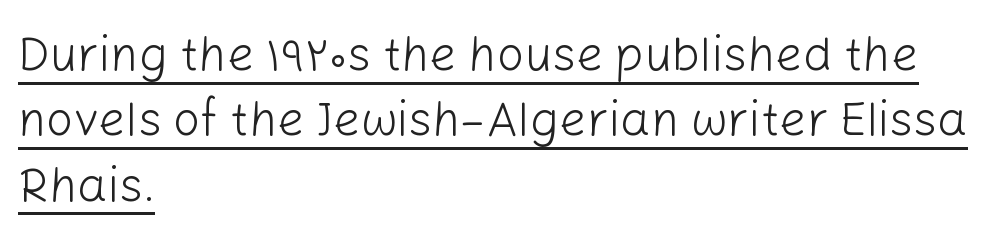
Stroke terminals: plain, sans-serif. Honestly, the letter spacing is just normal — you wouldn't notice it. Has an underline been added? It has. Upright lettering throughout.
